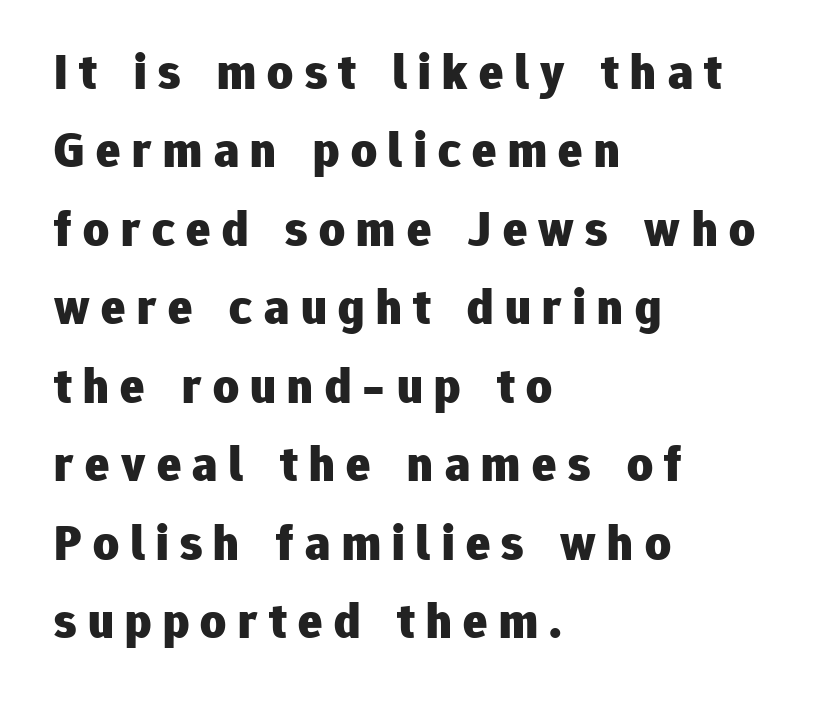
The image shows 50 px heavy sans-serif type, upright; set left-aligned, normal line spacing (1.57x), unusually wide letter spacing (+0.23 em), not underlined; low stroke contrast and a medium x-height.
